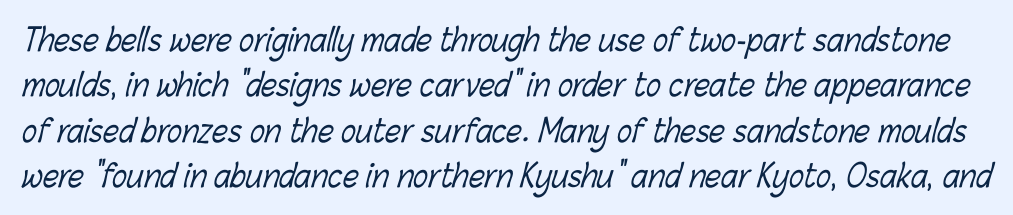
The image shows 31 px light, condensed type; set normal line spacing (1.46x), normal letter spacing, not underlined; low stroke contrast and a medium x-height.
